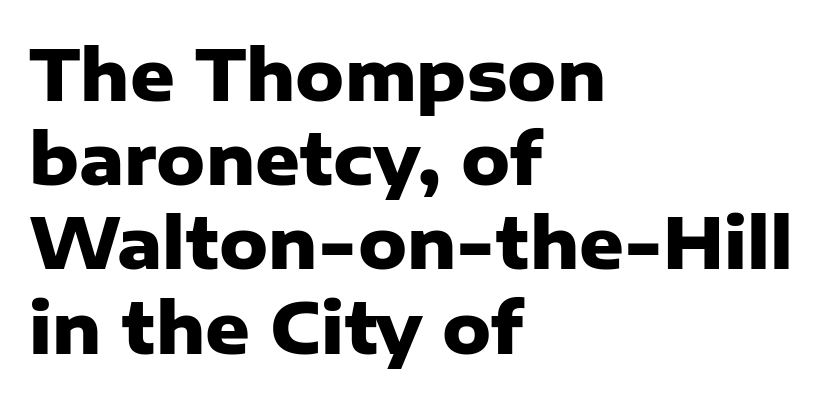
The image shows 69 px heavy sans-serif type, upright; set left-aligned, line spacing 1.22x, normal letter spacing, not underlined; low stroke contrast and a medium x-height.
